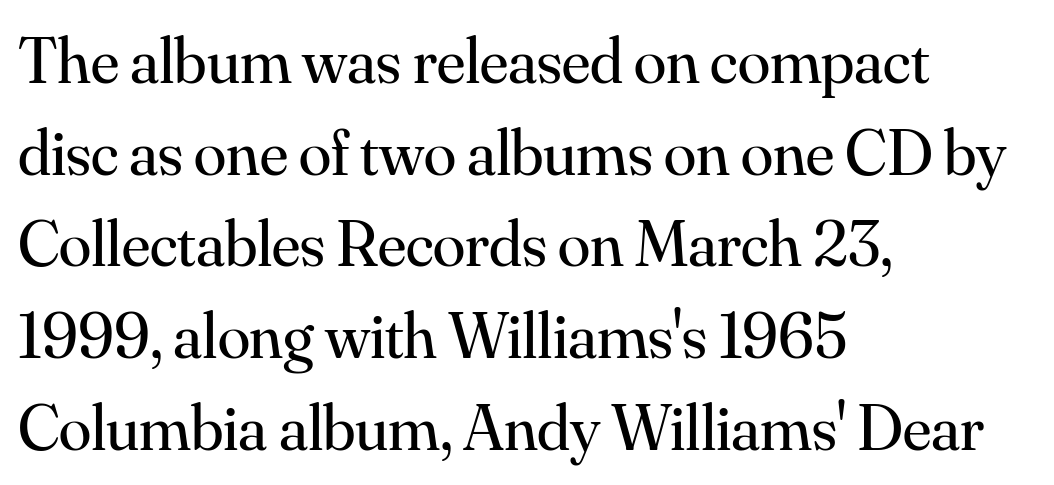
{"serif": "yes", "italic": "no", "bold": "no", "weight": "regular", "width": "normal", "stroke_contrast": "medium", "x_height": "small", "monospaced": "no", "underline": "no", "align": "left", "line_spacing": "normal", "line_spacing_ratio": 1.39, "letter_spacing": "normal", "letter_spacing_em": 0.0, "glyph_px": 66}
